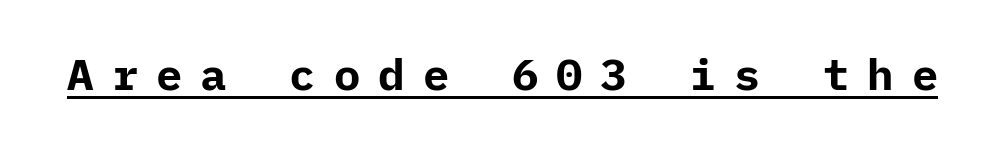
{"serif": "no", "italic": "no", "bold": "yes", "weight": "bold", "width": "normal", "stroke_contrast": "low", "x_height": "medium", "underline": "yes", "letter_spacing": "wide", "letter_spacing_em": 0.41, "glyph_px": 44}
